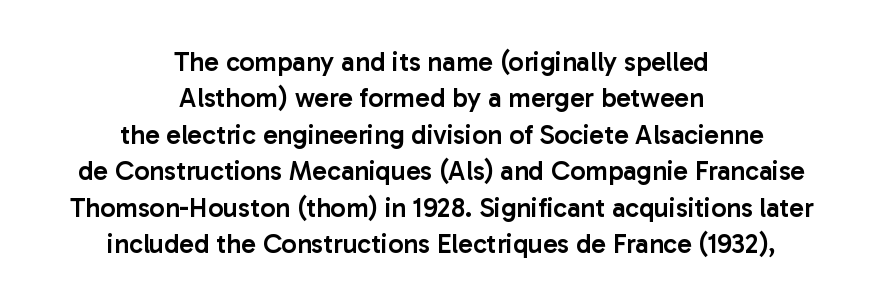
The image shows 27 px text type, upright; set centered, normal line spacing (1.35x), normal letter spacing, not underlined.
